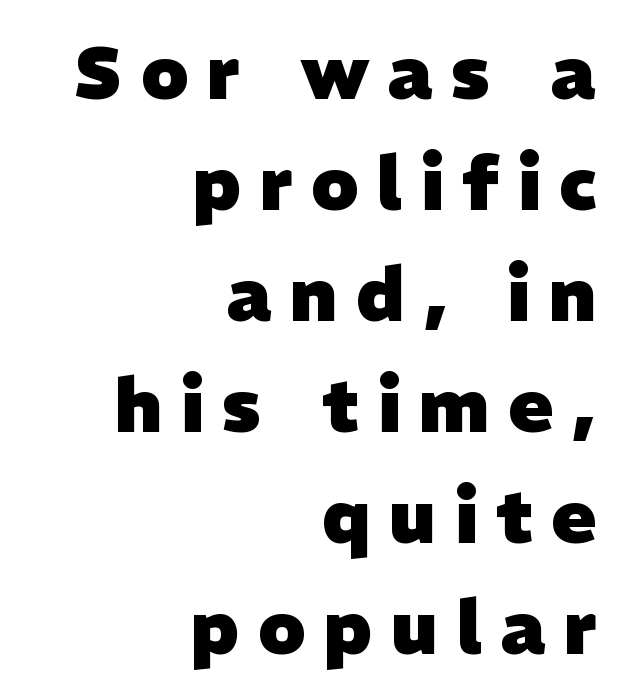
Q: Is the text bold? A: Yes.
Q: Is the typeface a serif or a sans-serif typeface? A: Sans-serif.
Q: Is the text underlined? A: No.
Q: How is the paragraph aligned? A: Right-aligned.
Q: Is the spacing between letters normal or unusually wide? A: Unusually wide.
Q: Is the spacing between lines tight, normal or loose? A: Normal.
Q: Width (condensed, normal, or wide)? A: Normal.
Q: Stroke contrast? A: Low.
Q: x-height? A: Medium.
Q: Monospaced? A: No.
